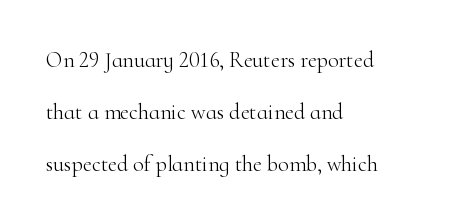
{"italic": "no", "bold": "no", "underline": "no", "align": "left", "line_spacing": "loose", "line_spacing_ratio": 2.36, "letter_spacing": "normal", "letter_spacing_em": 0.0, "glyph_px": 22}
